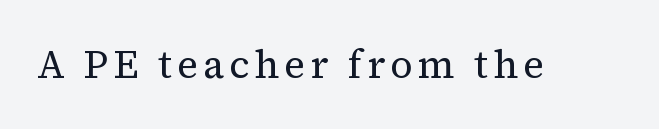
The image shows 39 px regular-weight serif type, upright; set not underlined; medium stroke contrast and a medium x-height.
